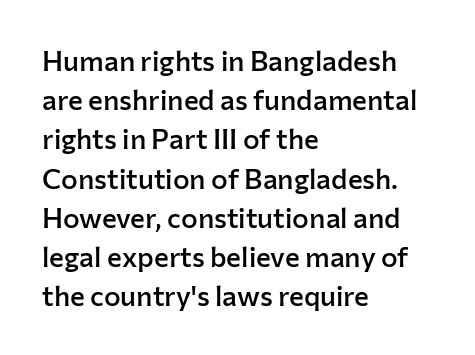
Q: Is the text bold? A: Semi-bold.
Q: Is the text italic (slanted)? A: No, it is upright.
Q: Is the typeface a serif or a sans-serif typeface? A: Sans-serif.
Q: Is the text underlined? A: No.
Q: How is the paragraph aligned? A: Left-aligned.
Q: Is the spacing between letters normal or unusually wide? A: Normal.
Q: Is the spacing between lines tight, normal or loose? A: Normal.
Q: Width (condensed, normal, or wide)? A: Normal.
Q: Stroke contrast? A: Low.
Q: x-height? A: Medium.
Q: Monospaced? A: No.
